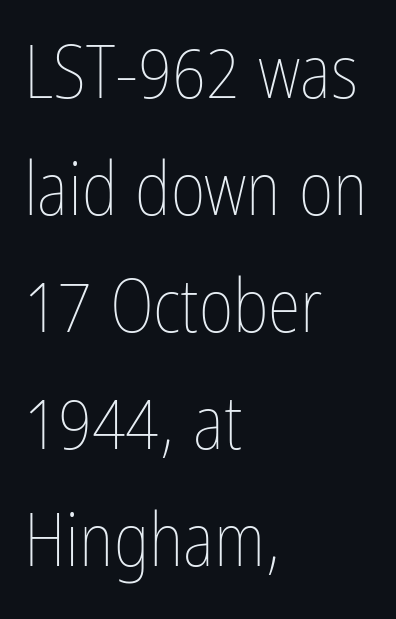
The passage shown is not underscored anywhere. Each letter keeps its own natural width here, so spacing adapts to shape. Unlike italic type, these characters show no tilt at all. One-word summary of the alignment: left. Nobody touched the tracking dial on this one. Compared with a typical body face, this is equally light or lighter still.
